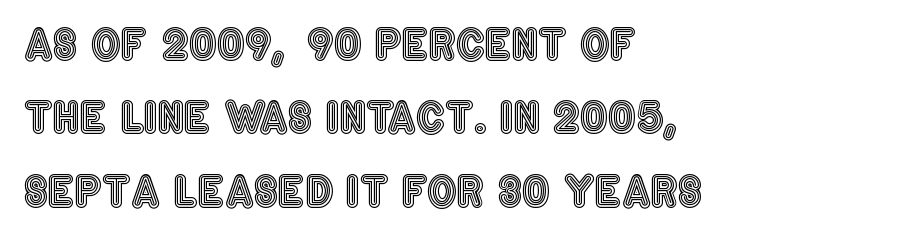
The image shows 42 px condensed type, upright; set left-aligned, line spacing 1.75x, normal letter spacing, not underlined; a large x-height.
